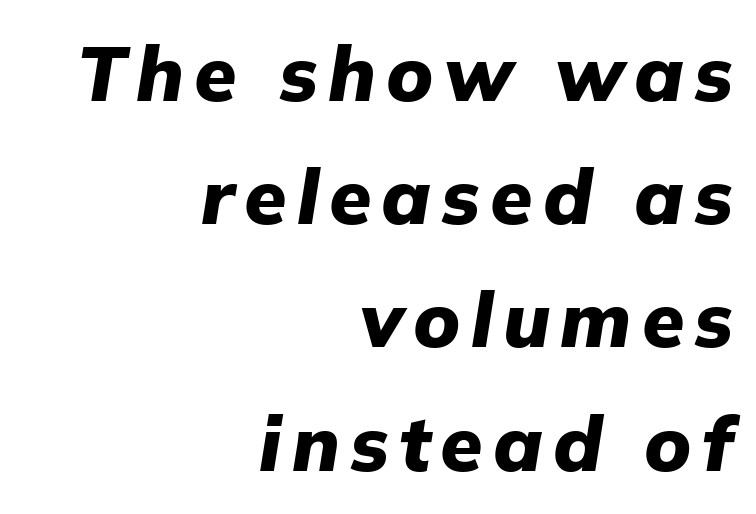
{"italic": "yes", "lean": "right", "slant_degrees": 9, "bold": "yes", "weight": "heavy", "width": "normal", "stroke_contrast": "low", "x_height": "medium", "monospaced": "no", "underline": "no", "align": "right", "line_spacing": "normal", "line_spacing_ratio": 1.6, "glyph_px": 77}
